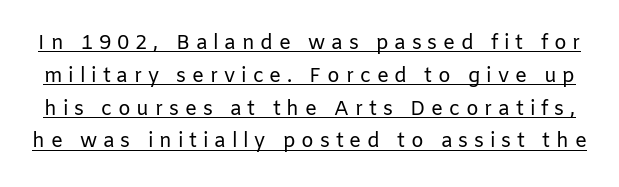
{"italic": "no", "bold": "no", "underline": "yes", "line_spacing": "normal", "line_spacing_ratio": 1.64, "letter_spacing": "wide", "letter_spacing_em": 0.29, "glyph_px": 20}
